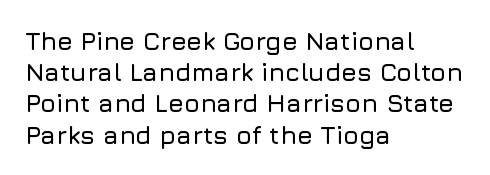
The image shows 25 px text type, upright; set left-aligned, normal line spacing (1.25x), normal letter spacing, not underlined.
